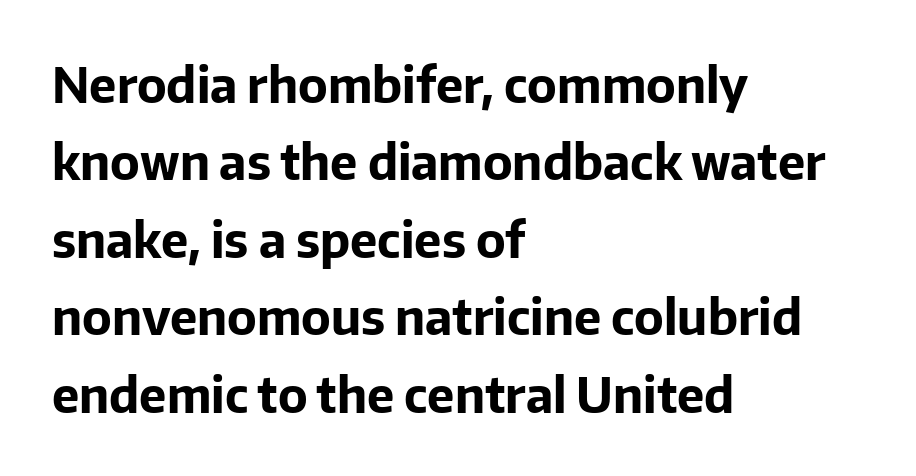
{"serif": "no", "italic": "no", "bold": "yes", "weight": "bold", "width": "normal", "stroke_contrast": "low", "x_height": "medium", "monospaced": "no", "underline": "no", "align": "left", "line_spacing": "normal", "line_spacing_ratio": 1.58, "letter_spacing": "normal", "letter_spacing_em": 0.0, "glyph_px": 49}
